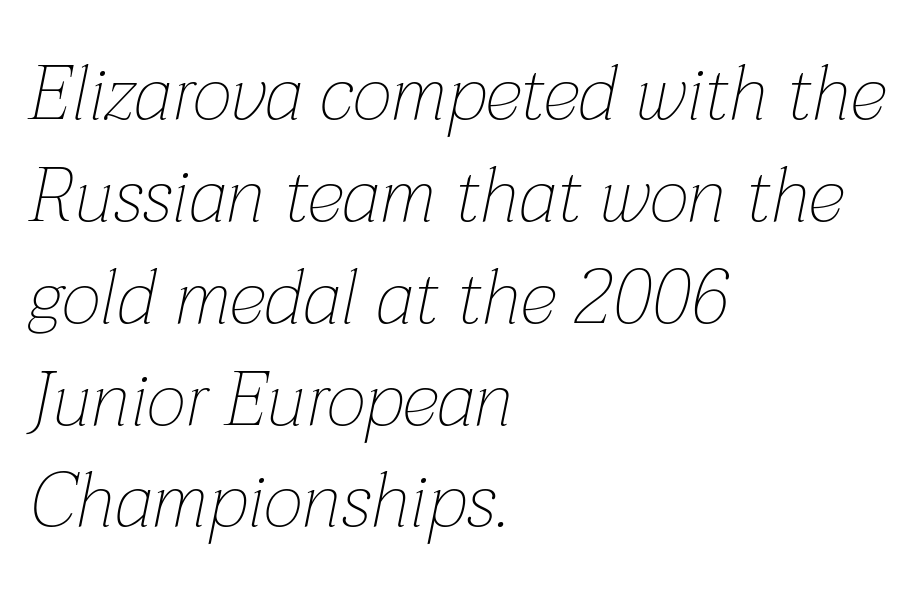
The image shows 76 px thin type, italic (leaning right); set left-aligned, normal line spacing (1.34x), normal letter spacing, not underlined; low stroke contrast and a medium x-height.
